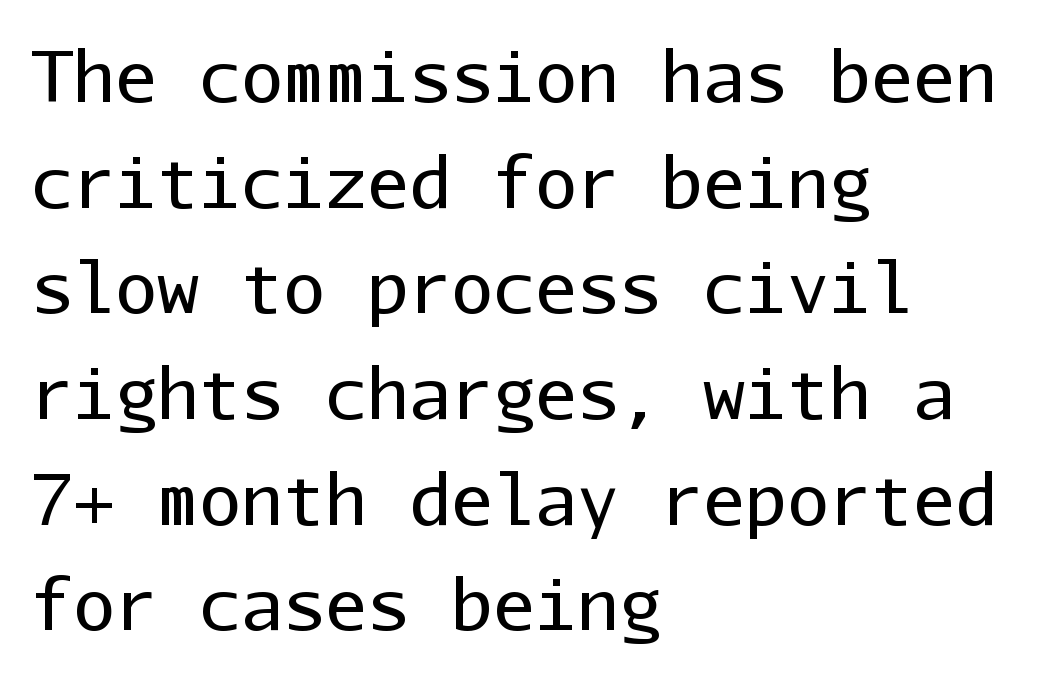
The image shows 70 px regular-weight sans-serif type, upright, monospaced; set left-aligned, normal line spacing (1.51x), normal letter spacing, not underlined; low stroke contrast and a medium x-height.
